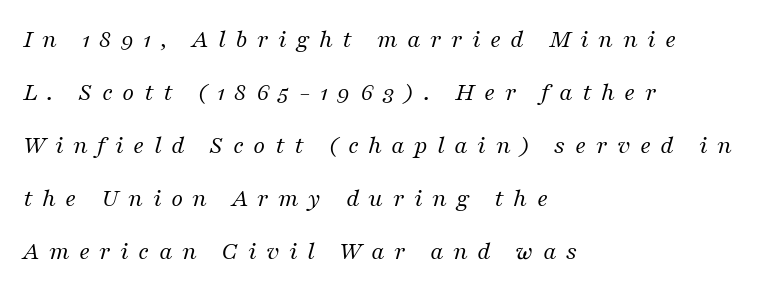
{"italic": "yes", "lean": "right", "slant_degrees": 16, "bold": "no", "underline": "no", "align": "left", "line_spacing": "loose", "line_spacing_ratio": 2.04, "letter_spacing": "wide", "letter_spacing_em": 0.36, "glyph_px": 26}
